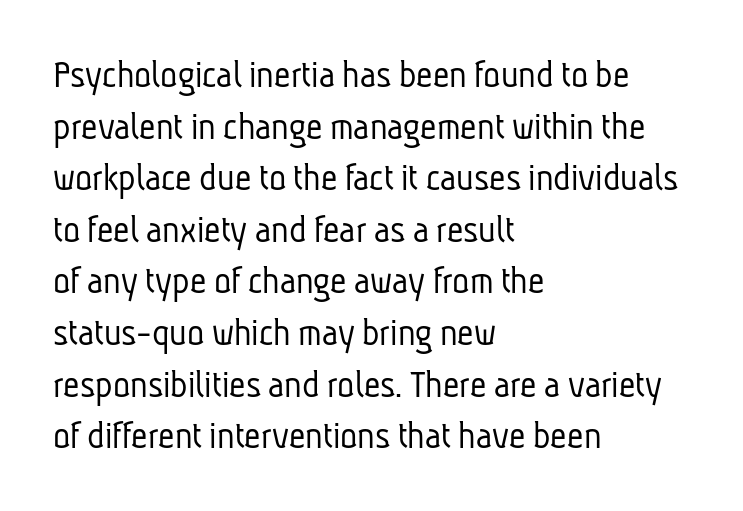
Q: Is the text bold? A: No.
Q: Is the typeface a serif or a sans-serif typeface? A: Sans-serif.
Q: Is the text underlined? A: No.
Q: How is the paragraph aligned? A: Left-aligned.
Q: Is the spacing between letters normal or unusually wide? A: Normal.
Q: Is the spacing between lines tight, normal or loose? A: Normal.
Q: Width (condensed, normal, or wide)? A: Condensed.
Q: Stroke contrast? A: Low.
Q: x-height? A: Medium.
Q: Monospaced? A: No.
